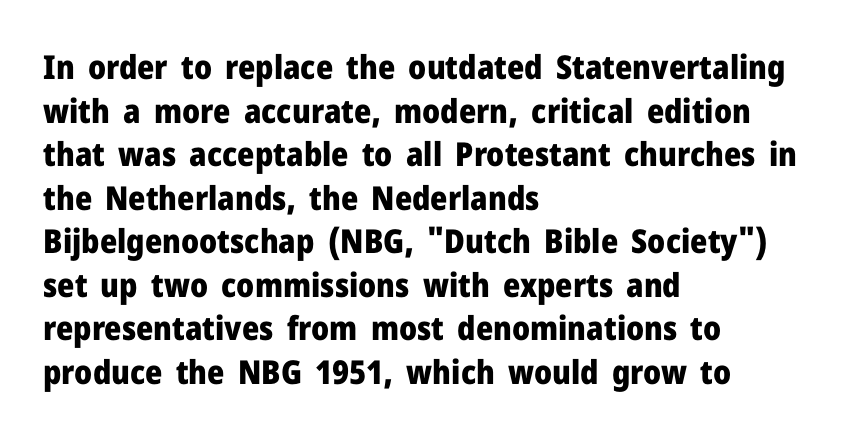
Italic: no, the glyphs are upright roman. Lines of text with bare space underneath. Quick note: interline space is typical. Stroke terminals: plain, sans-serif.
